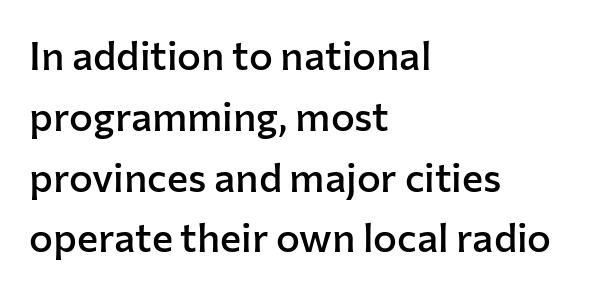
The gaps between neighbouring characters are ordinary and unremarkable. The paragraph has a hard left edge and a soft right edge. The glyphs are unaccompanied by any horizontal stroke below them. The rendering shows plain stroke endings on the letterforms — a sans-serif design.
